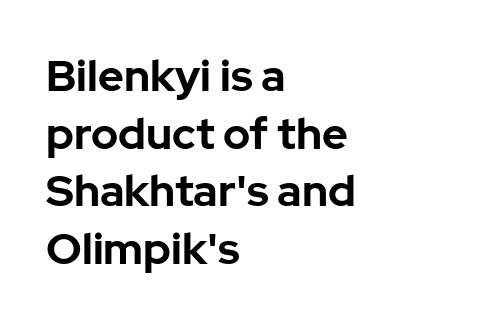
{"serif": "no", "italic": "no", "bold": "yes", "weight": "bold", "width": "normal", "stroke_contrast": "low", "x_height": "medium", "monospaced": "no", "underline": "no", "align": "left", "line_spacing": "normal", "line_spacing_ratio": 1.31, "letter_spacing": "normal", "letter_spacing_em": 0.0, "glyph_px": 44}
